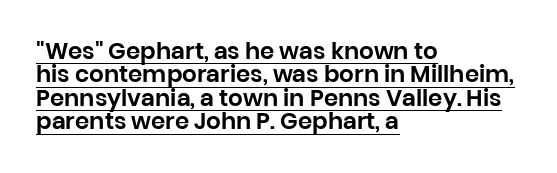
Q: Is the text italic (slanted)? A: No, it is upright.
Q: Is the text underlined? A: Yes.
Q: How is the paragraph aligned? A: Left-aligned.
Q: Is the spacing between letters normal or unusually wide? A: Normal.
Q: Is the spacing between lines tight, normal or loose? A: Tight.
